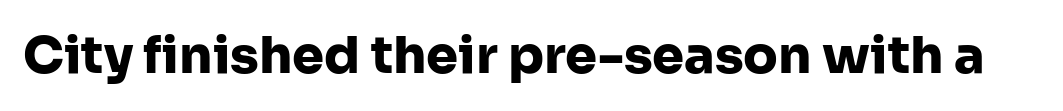
The image shows 51 px heavy sans-serif type, upright; set normal letter spacing, not underlined; low stroke contrast and a medium x-height.
